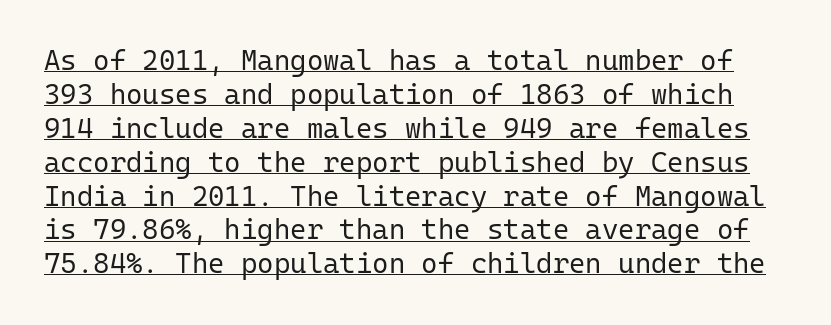
These lines keep a tight, regular rhythm from letter to letter. Serif or sans? Sans — the stroke terminals are bare. The letters march in equal steps, a hallmark of fixed-pitch type. Looks like someone drew a line under every word here.
